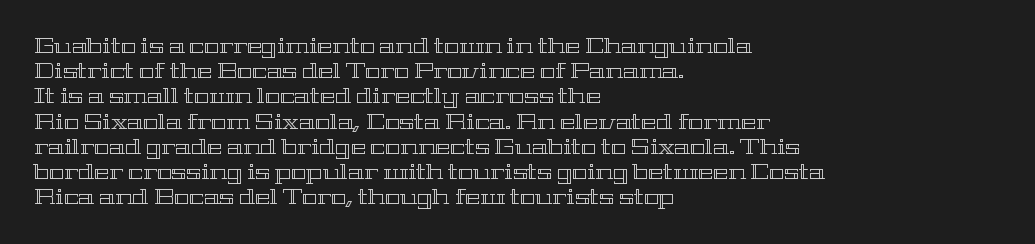
These lines keep a tight, regular rhythm from letter to letter. Successive baselines arrive at the customary interval. Unmarked baselines from the first word to the last. Casual observation: everything's shoved over to the left. This sample uses an upright cut, with every glyph sitting square on the baseline.
